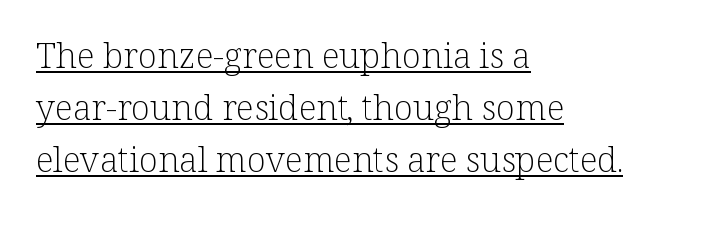
{"serif": "yes", "italic": "no", "bold": "no", "weight": "light", "width": "normal", "stroke_contrast": "low", "x_height": "medium", "monospaced": "no", "underline": "yes", "align": "left", "line_spacing": "normal", "line_spacing_ratio": 1.49, "letter_spacing": "normal", "letter_spacing_em": 0.0, "glyph_px": 35}
